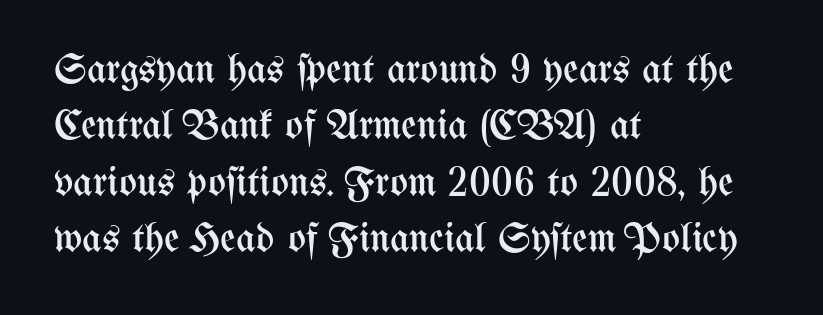
Q: Is the text bold? A: No.
Q: Is the text italic (slanted)? A: No, it is upright.
Q: Is the text underlined? A: No.
Q: How is the paragraph aligned? A: Left-aligned.
Q: Is the spacing between letters normal or unusually wide? A: Normal.
Q: Is the spacing between lines tight, normal or loose? A: Normal.
Q: Width (condensed, normal, or wide)? A: Condensed.
Q: Stroke contrast? A: Medium.
Q: x-height? A: Medium.
Q: Monospaced? A: No.
